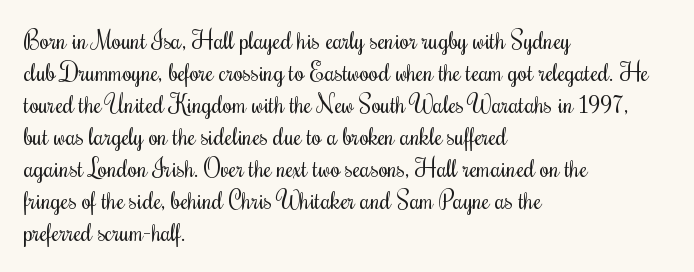
Q: Is the text bold? A: No.
Q: Is the text italic (slanted)? A: Yes.
Q: Is the text underlined? A: No.
Q: How is the paragraph aligned? A: Left-aligned.
Q: Is the spacing between letters normal or unusually wide? A: Normal.
Q: Is the spacing between lines tight, normal or loose? A: Normal.
